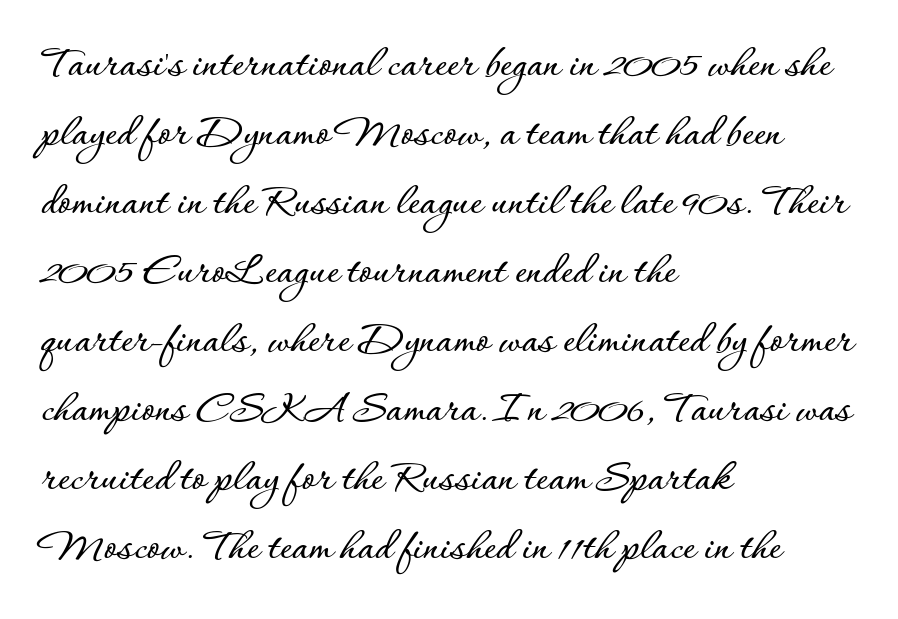
Short and long lines alike share a common starting point at left. Check the space under the baseline: it is left empty. Letter spacing: default. The face used here is proportionally spaced, like ordinary book or web type.
